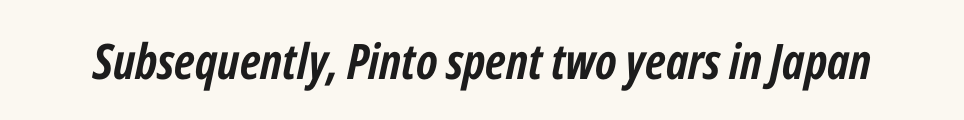
{"italic": "yes", "lean": "right", "slant_degrees": 12, "bold": "yes", "weight": "semibold", "width": "condensed", "stroke_contrast": "low", "x_height": "medium", "monospaced": "no", "underline": "no", "letter_spacing": "normal", "letter_spacing_em": 0.0, "glyph_px": 49}
